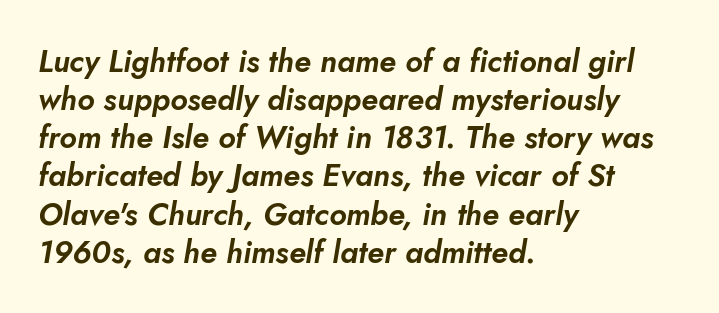
The image shows 31 px text type, italic (leaning right); set left-aligned, line spacing 1.23x, normal letter spacing, not underlined; low stroke contrast and a small x-height.
